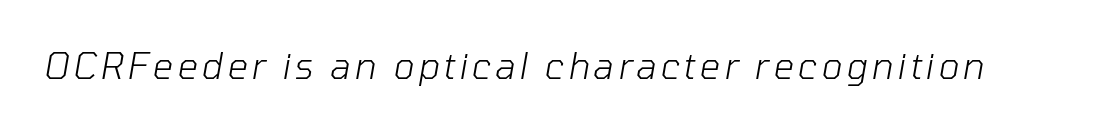
{"italic": "yes", "lean": "right", "slant_degrees": 10, "bold": "no", "weight": "light", "width": "normal", "stroke_contrast": "low", "x_height": "medium", "monospaced": "no", "underline": "no", "glyph_px": 36}
